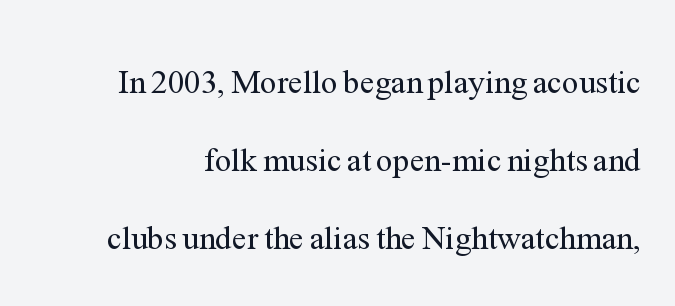
The passage shown is typed in a proportional face where columns would drift. Between one letter and the next there's only the usual sliver of space. The typography opts for an upright posture over an oblique one. Examine the stroke ends and you'll spot serifs. The rendering uses a large line-height, opening up the rows.
